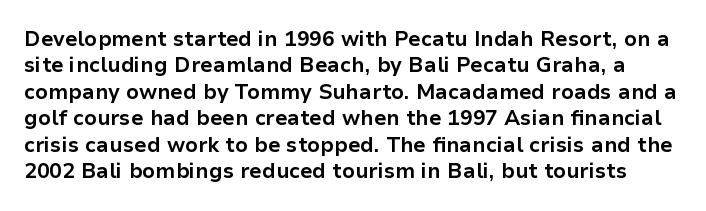
The image shows 21 px bold type, upright; set normal line spacing (1.26x), normal letter spacing, not underlined.
